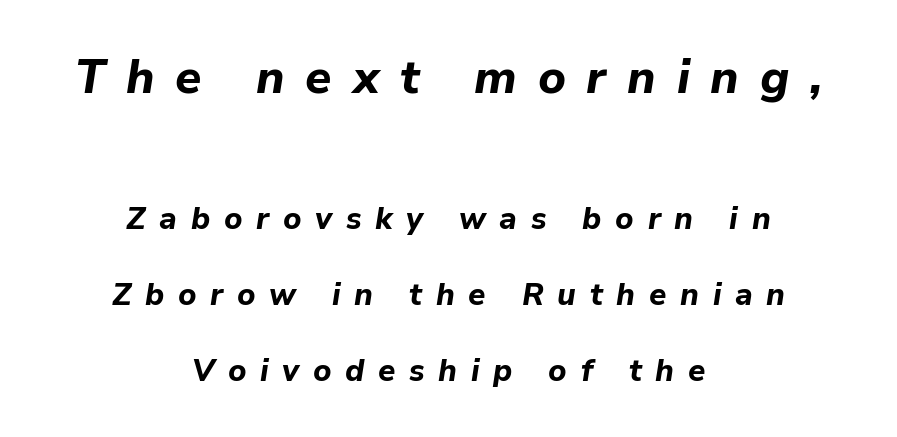
{"italic": "yes", "lean": "right", "slant_degrees": 9, "bold": "yes", "weight": "bold", "width": "normal", "stroke_contrast": "low", "x_height": "medium", "monospaced": "no", "underline": "no", "align": "center", "line_spacing": "loose", "line_spacing_ratio": 2.44, "letter_spacing": "wide", "letter_spacing_em": 0.44, "larger_block": "first", "size_ratio": 1.52, "glyph_px": 47}
